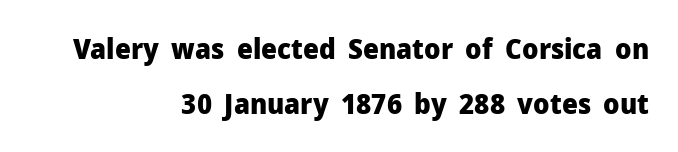
The image shows 28 px heavy sans-serif type, upright; set right-aligned, loose line spacing (1.95x), normal letter spacing, not underlined; low stroke contrast and a medium x-height.
